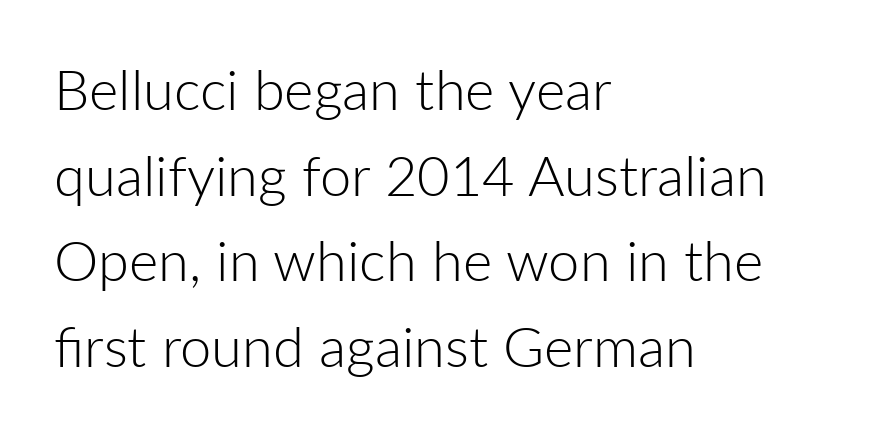
The image shows 56 px light sans-serif type, upright; set left-aligned, normal line spacing (1.53x), normal letter spacing, not underlined; low stroke contrast and a medium x-height.
